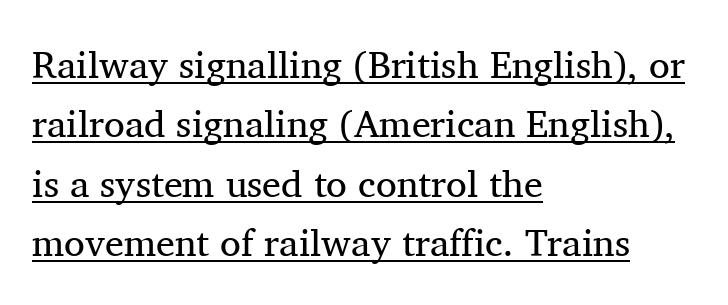
Q: Is the text bold? A: No.
Q: Is the text italic (slanted)? A: No, it is upright.
Q: Is the typeface a serif or a sans-serif typeface? A: Serif.
Q: Is the text underlined? A: Yes.
Q: How is the paragraph aligned? A: Left-aligned.
Q: Is the spacing between letters normal or unusually wide? A: Normal.
Q: Is the spacing between lines tight, normal or loose? A: Normal.
Q: Width (condensed, normal, or wide)? A: Normal.
Q: Stroke contrast? A: Medium.
Q: x-height? A: Medium.
Q: Monospaced? A: No.
